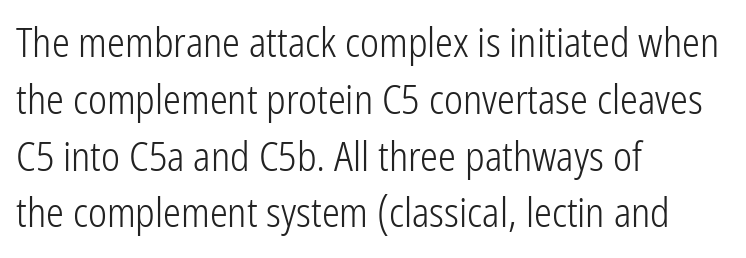
{"serif": "no", "italic": "no", "bold": "no", "weight": "light", "width": "condensed", "stroke_contrast": "low", "x_height": "medium", "monospaced": "no", "underline": "no", "align": "left", "line_spacing": "normal", "line_spacing_ratio": 1.42, "letter_spacing": "normal", "letter_spacing_em": 0.0, "glyph_px": 40}
